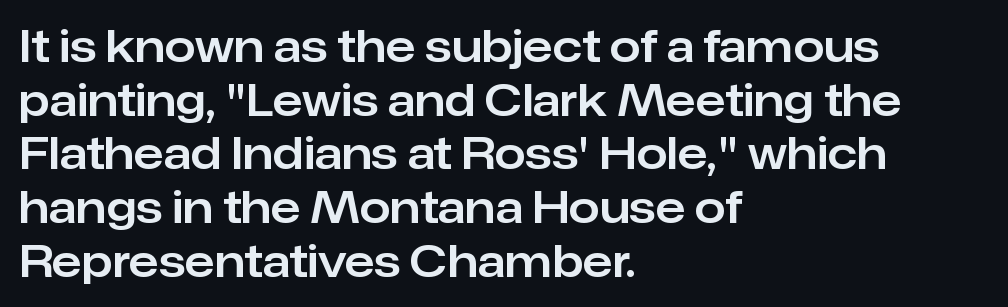
Q: Is the text italic (slanted)? A: No, it is upright.
Q: Is the typeface a serif or a sans-serif typeface? A: Sans-serif.
Q: Is the text underlined? A: No.
Q: How is the paragraph aligned? A: Left-aligned.
Q: Is the spacing between letters normal or unusually wide? A: Normal.
Q: Width (condensed, normal, or wide)? A: Normal.
Q: Stroke contrast? A: Low.
Q: x-height? A: Medium.
Q: Monospaced? A: No.
